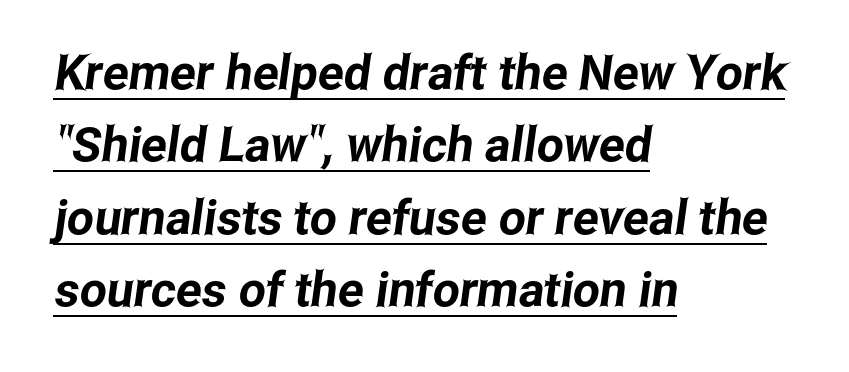
The image shows 48 px condensed sans-serif type; set left-aligned, normal line spacing (1.51x), normal letter spacing, underlined; low stroke contrast and a medium x-height.
